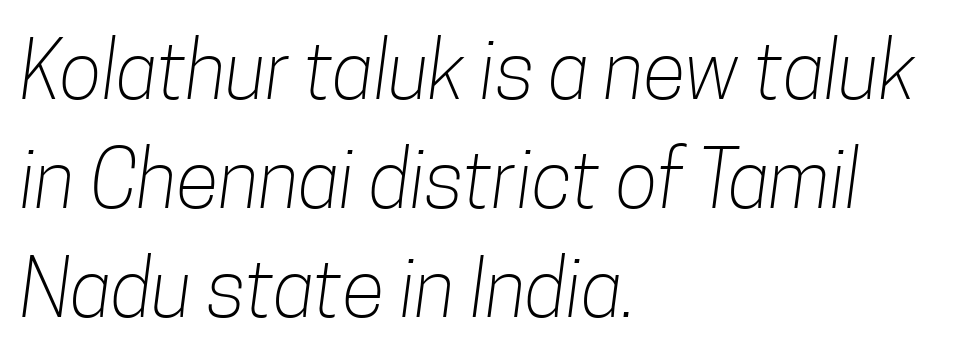
Q: Is the text bold? A: No.
Q: Is the typeface a serif or a sans-serif typeface? A: Sans-serif.
Q: Is the text underlined? A: No.
Q: How is the paragraph aligned? A: Left-aligned.
Q: Is the spacing between letters normal or unusually wide? A: Normal.
Q: Is the spacing between lines tight, normal or loose? A: Normal.
Q: Width (condensed, normal, or wide)? A: Condensed.
Q: Stroke contrast? A: Low.
Q: x-height? A: Medium.
Q: Monospaced? A: No.
